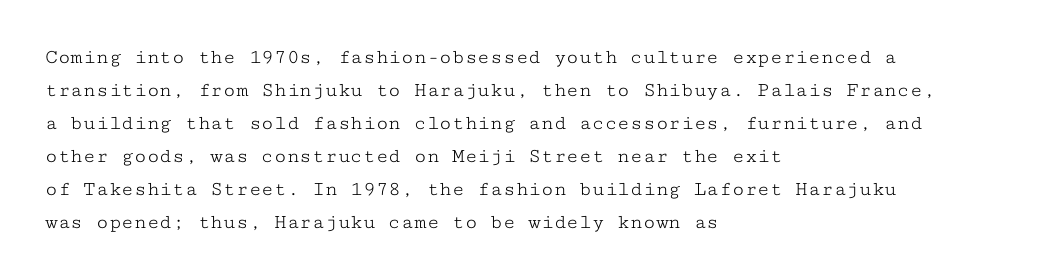
{"italic": "no", "bold": "no", "underline": "no", "align": "left", "line_spacing": "normal", "line_spacing_ratio": 1.57, "letter_spacing": "normal", "letter_spacing_em": 0.0, "glyph_px": 21}
